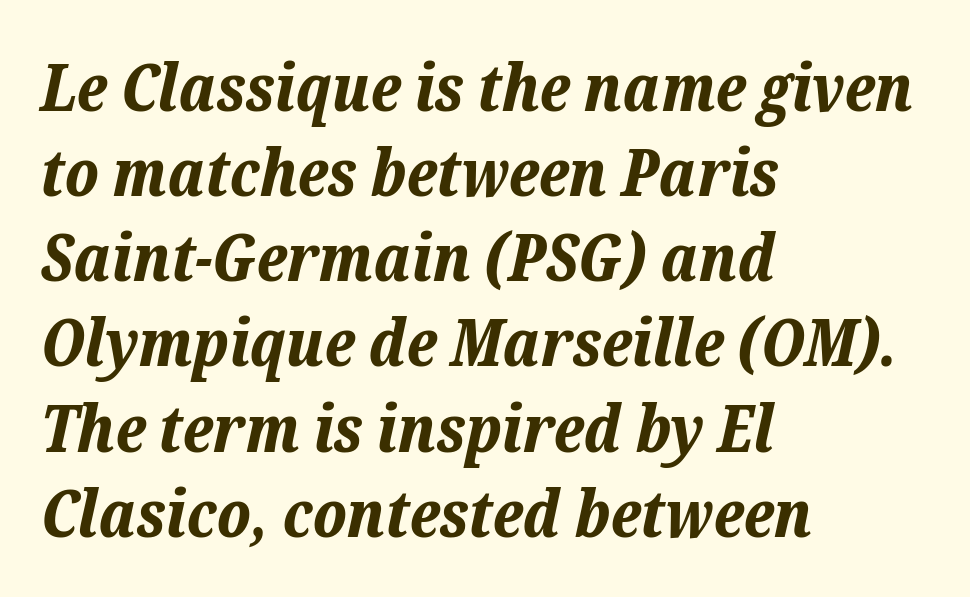
The image shows 66 px bold type, italic (leaning right); set left-aligned, normal line spacing (1.29x), normal letter spacing, not underlined; low stroke contrast and a medium x-height.
